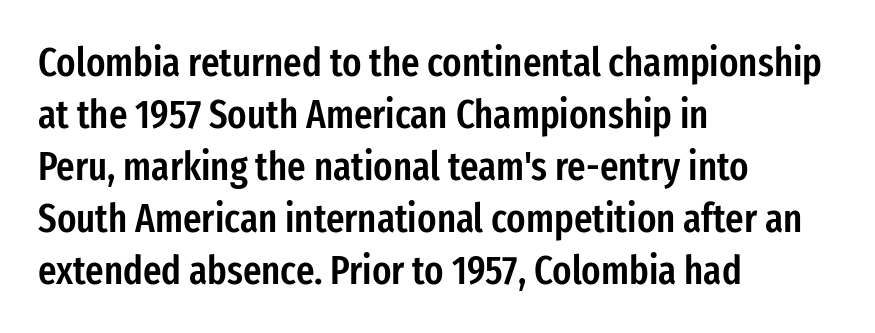
{"serif": "no", "italic": "no", "bold": "semi", "weight": "semibold", "width": "condensed", "stroke_contrast": "low", "x_height": "medium", "monospaced": "no", "underline": "no", "align": "left", "line_spacing": "normal", "line_spacing_ratio": 1.3, "letter_spacing": "normal", "letter_spacing_em": 0.0, "glyph_px": 40}
